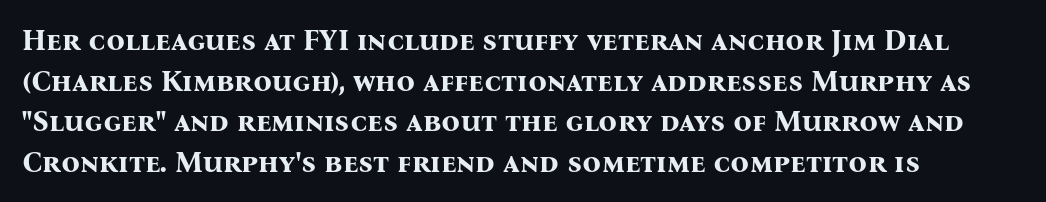
Line starts are locked; line ends wander. Characters remain perfectly vertical along every line. A typesetter would call this zero additional tracking. Think of a printed novel: that variable character pitch is what you see here. Every letter is thick-stroked: bold, no question.
